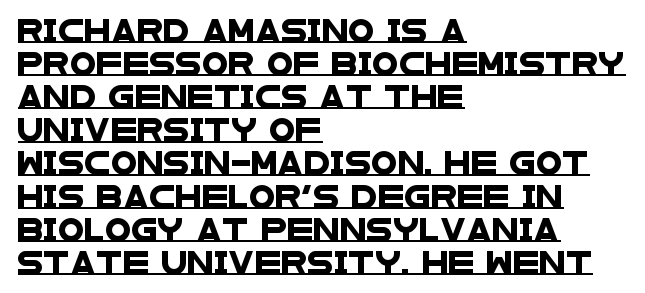
{"underline": "yes", "align": "left", "line_spacing": "normal", "line_spacing_ratio": 1.38, "letter_spacing": "normal", "letter_spacing_em": 0.0, "glyph_px": 24}
